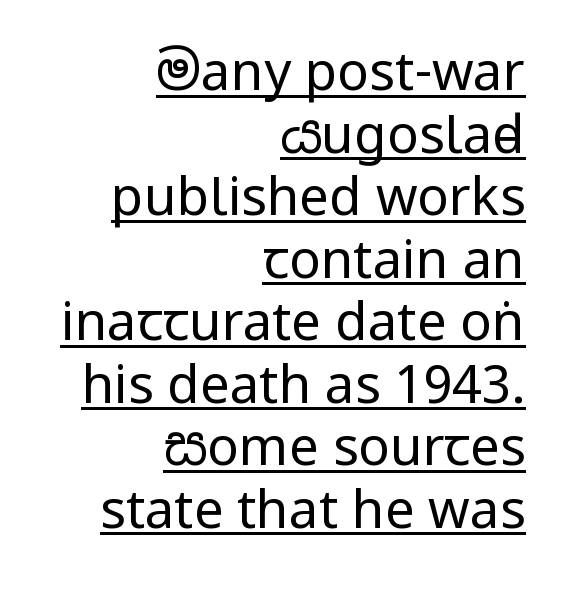
Q: Is the text bold? A: No.
Q: Is the text italic (slanted)? A: No, it is upright.
Q: Is the typeface a serif or a sans-serif typeface? A: Sans-serif.
Q: Is the text underlined? A: Yes.
Q: How is the paragraph aligned? A: Right-aligned.
Q: Is the spacing between letters normal or unusually wide? A: Normal.
Q: Width (condensed, normal, or wide)? A: Condensed.
Q: Stroke contrast? A: Low.
